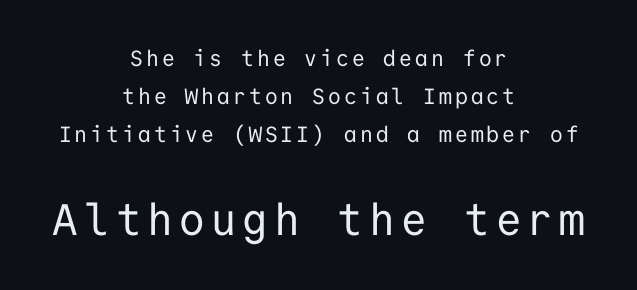
If you squint, the bottom block still reads clearly — it's the larger of the two. The text was rendered using a sans face with plain stroke endings. Posture: straight, roman, zero tilt. A quiet, ordinary-to-light weight characterises the typeface. Each letter, wide or thin by design, is forced into the same width here.
